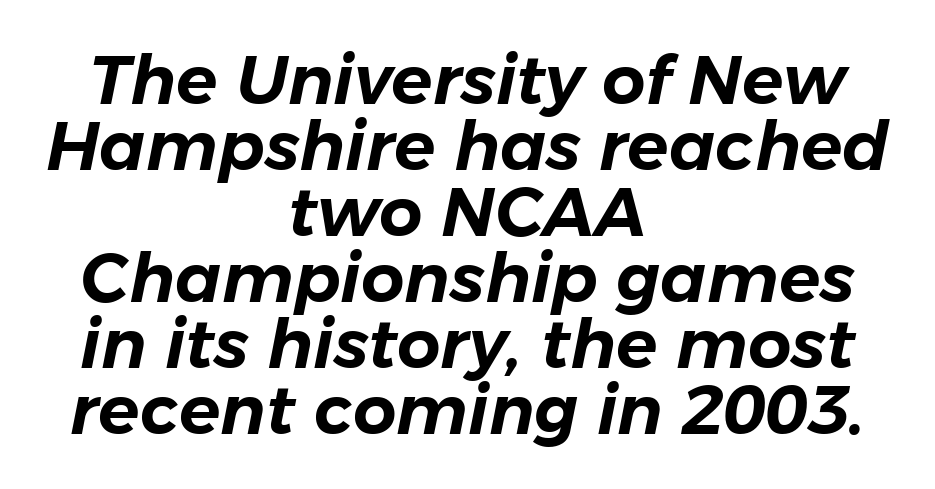
{"italic": "yes", "lean": "right", "slant_degrees": 11, "width": "normal", "stroke_contrast": "low", "x_height": "medium", "monospaced": "no", "underline": "no", "align": "center", "line_spacing": "tight", "line_spacing_ratio": 0.97, "letter_spacing": "normal", "letter_spacing_em": 0.0, "glyph_px": 68}
